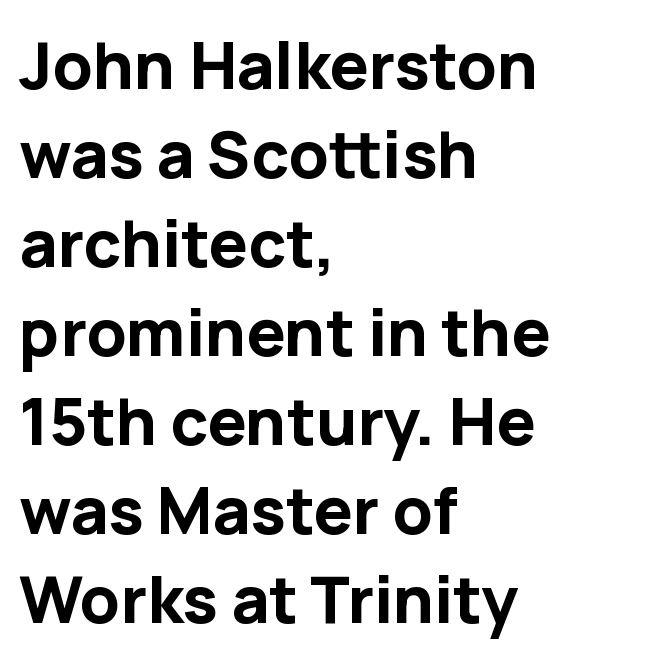
Q: Is the text bold? A: Yes.
Q: Is the text italic (slanted)? A: No, it is upright.
Q: Is the typeface a serif or a sans-serif typeface? A: Sans-serif.
Q: Is the text underlined? A: No.
Q: How is the paragraph aligned? A: Left-aligned.
Q: Is the spacing between letters normal or unusually wide? A: Normal.
Q: Is the spacing between lines tight, normal or loose? A: Normal.
Q: Width (condensed, normal, or wide)? A: Normal.
Q: Stroke contrast? A: Low.
Q: x-height? A: Medium.
Q: Monospaced? A: No.
